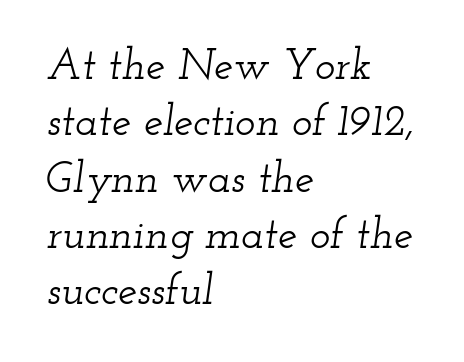
The image shows 43 px wide serif type, italic (leaning right); set left-aligned, normal line spacing (1.31x), normal letter spacing, not underlined; low stroke contrast and a small x-height.
